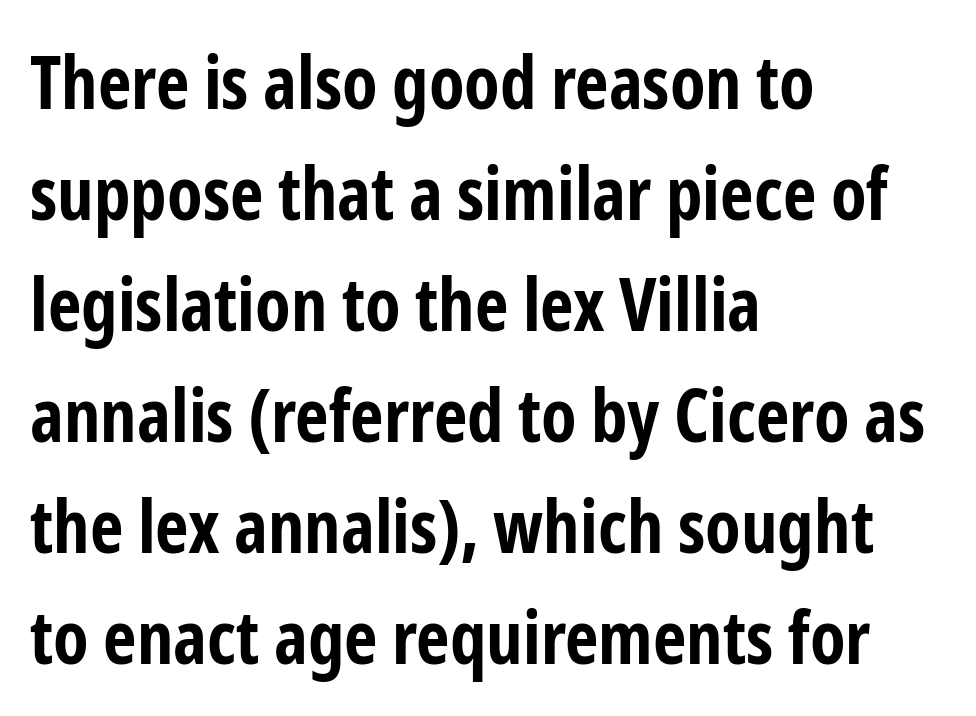
There is no visible air inserted between adjacent glyphs. The passage is arranged the way most books set body copy — flush left. Font category for this specimen: sans-serif. Weight check: bold — yes, fully.
